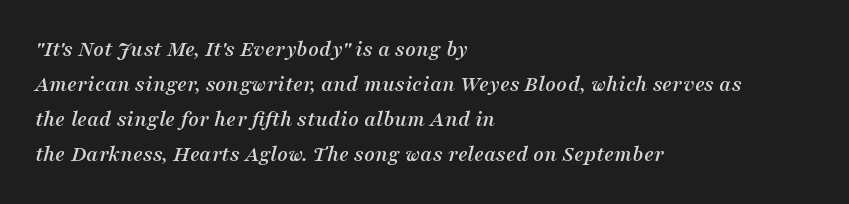
{"italic": "yes", "lean": "right", "slant_degrees": 16, "underline": "no", "align": "left", "line_spacing": "normal", "line_spacing_ratio": 1.52, "letter_spacing": "normal", "letter_spacing_em": 0.0, "glyph_px": 23}
